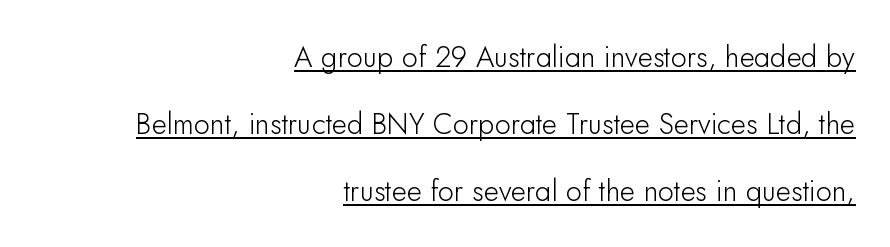
{"serif": "no", "italic": "no", "width": "normal", "stroke_contrast": "low", "x_height": "small", "monospaced": "no", "underline": "yes", "align": "right", "line_spacing": "loose", "line_spacing_ratio": 2.31, "letter_spacing": "normal", "letter_spacing_em": 0.0, "glyph_px": 29}
